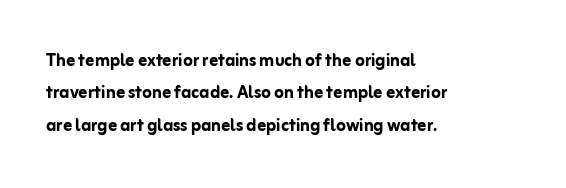
{"italic": "no", "bold": "yes", "underline": "no", "align": "left", "line_spacing": "normal", "line_spacing_ratio": 1.47, "letter_spacing": "normal", "letter_spacing_em": 0.0, "glyph_px": 22}
